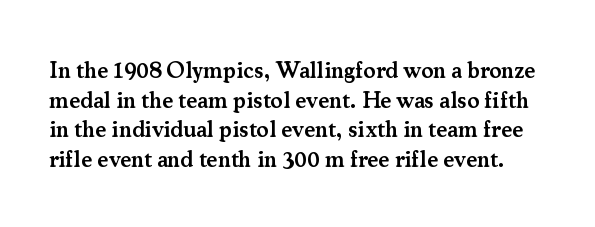
The image shows 23 px text type, upright; set normal line spacing (1.29x), normal letter spacing, not underlined.
